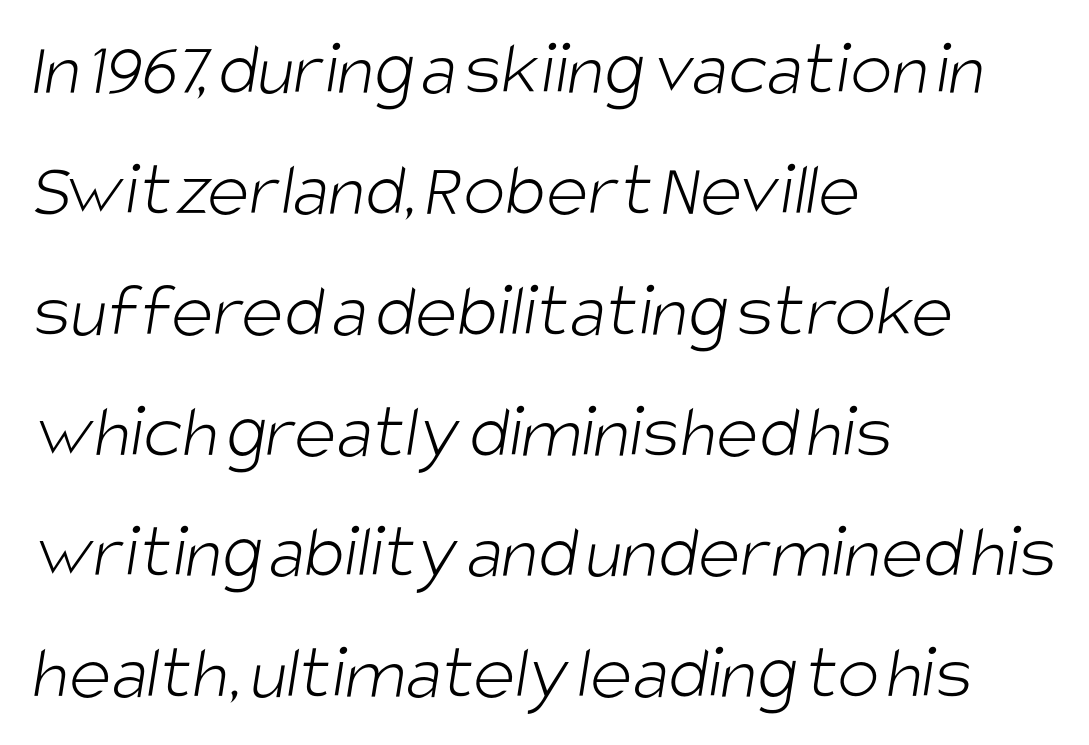
The image shows 79 px light, condensed sans-serif type; set left-aligned, normal line spacing (1.53x), normal letter spacing, not underlined; low stroke contrast and a large x-height.
